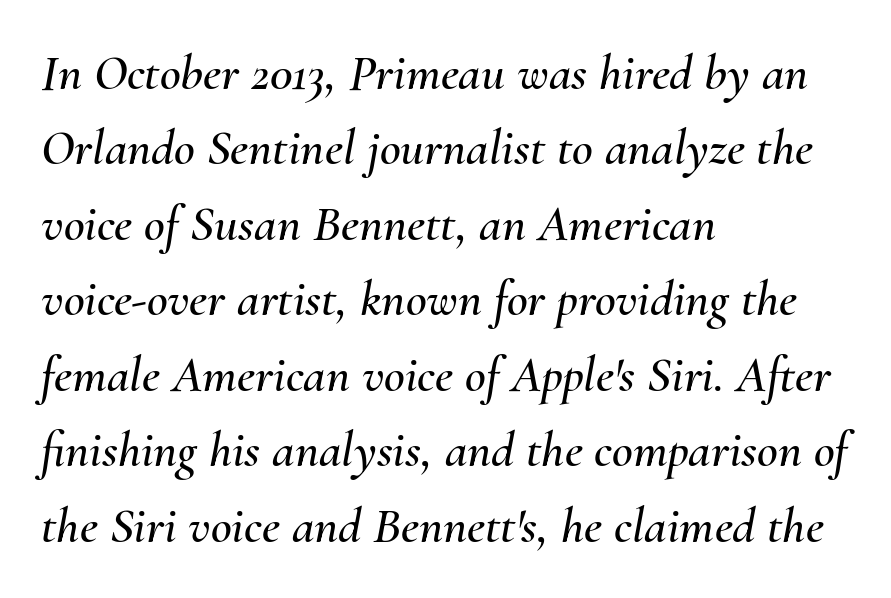
Character widths vary here, with narrow letters taking less room than wide ones. Designer's note — italics engaged. Default kerning and tracking; the words read as compact shapes. One glance says typical: line gaps are just what's usual. The string is rendered with underlining switched off.
